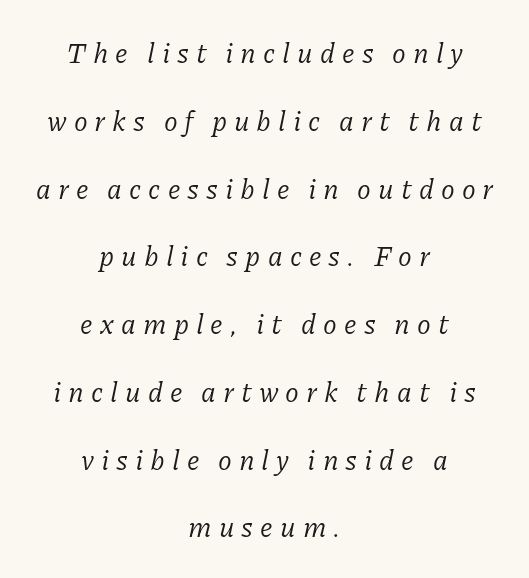
The image shows 28 px regular-weight serif type, italic (leaning right); set centered, loose line spacing (2.42x), unusually wide letter spacing (+0.25 em), not underlined; low stroke contrast and a medium x-height.
